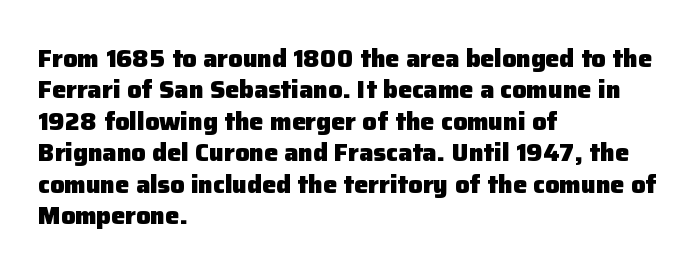
{"italic": "no", "bold": "yes", "underline": "no", "align": "left", "line_spacing": "normal", "line_spacing_ratio": 1.26, "letter_spacing": "normal", "letter_spacing_em": 0.0, "glyph_px": 25}
